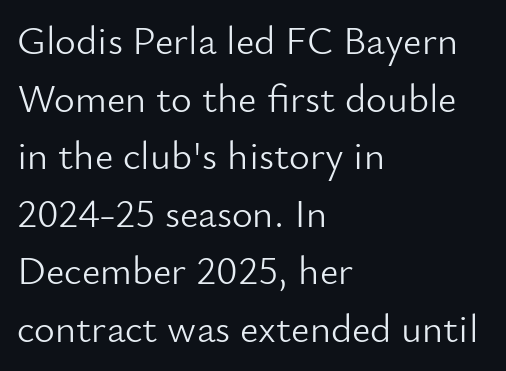
Q: Is the text bold? A: No.
Q: Is the text italic (slanted)? A: No, it is upright.
Q: Is the typeface a serif or a sans-serif typeface? A: Sans-serif.
Q: Is the text underlined? A: No.
Q: How is the paragraph aligned? A: Left-aligned.
Q: Is the spacing between letters normal or unusually wide? A: Normal.
Q: Is the spacing between lines tight, normal or loose? A: Normal.
Q: Width (condensed, normal, or wide)? A: Normal.
Q: Stroke contrast? A: Low.
Q: x-height? A: Small.
Q: Monospaced? A: No.
